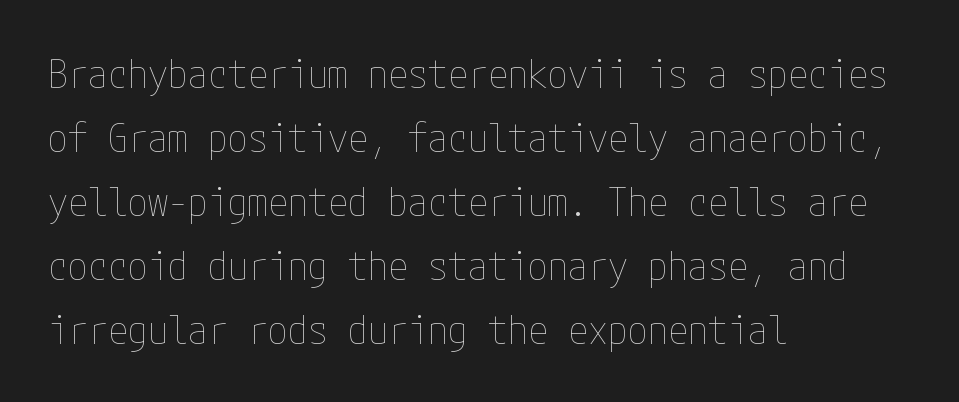
The image shows 40 px thin, condensed type, upright; set left-aligned, normal line spacing (1.6x), normal letter spacing, not underlined; low stroke contrast and a medium x-height.
